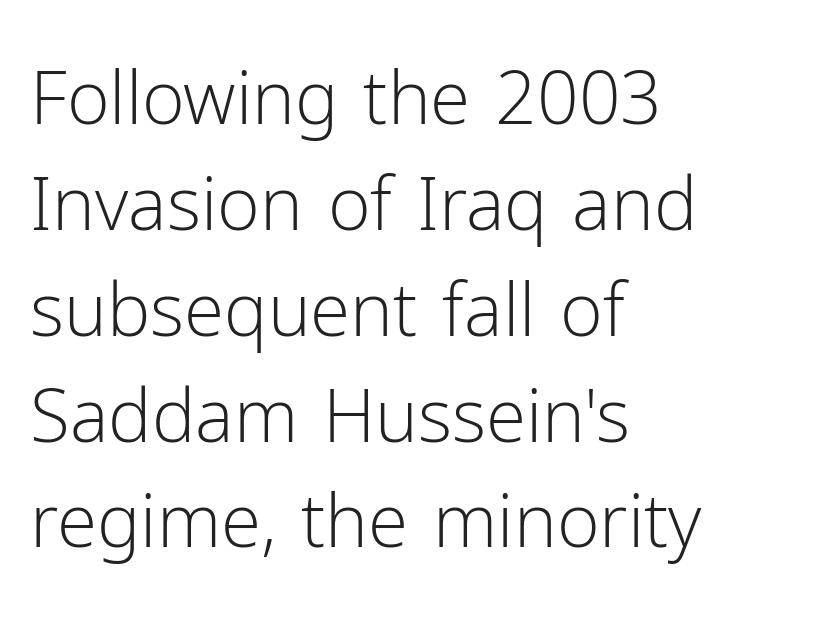
The image shows 73 px light sans-serif type, upright; set left-aligned, normal line spacing (1.45x), normal letter spacing, not underlined; low stroke contrast and a medium x-height.
